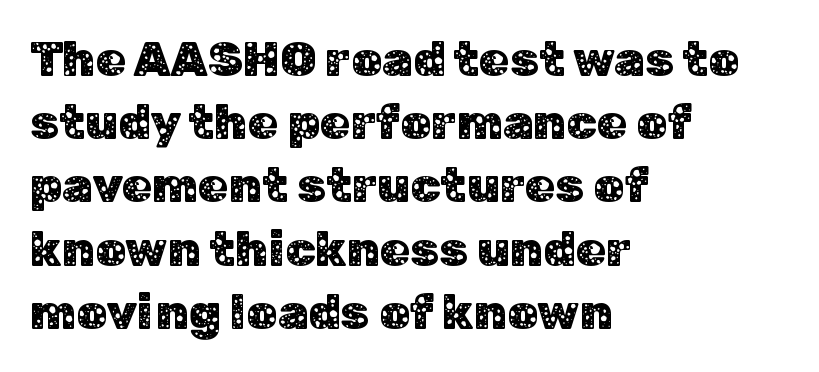
Unlike a traditional serif, this face leaves its strokes unadorned. Rule under the text: the space is simply empty. The passage shown is typed in a proportional face where columns would drift. In CSS terms this would be text-align: left. Regular leading. Inter-character spacing is left at the font's built-in metrics.
